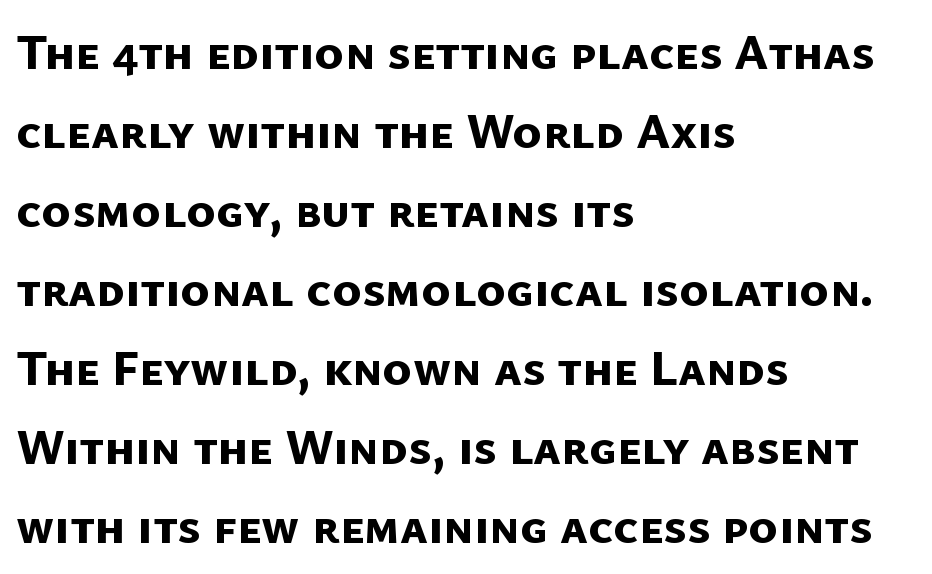
The image shows 50 px bold sans-serif type; set left-aligned, normal line spacing (1.58x), normal letter spacing, not underlined; low stroke contrast and a medium x-height.
